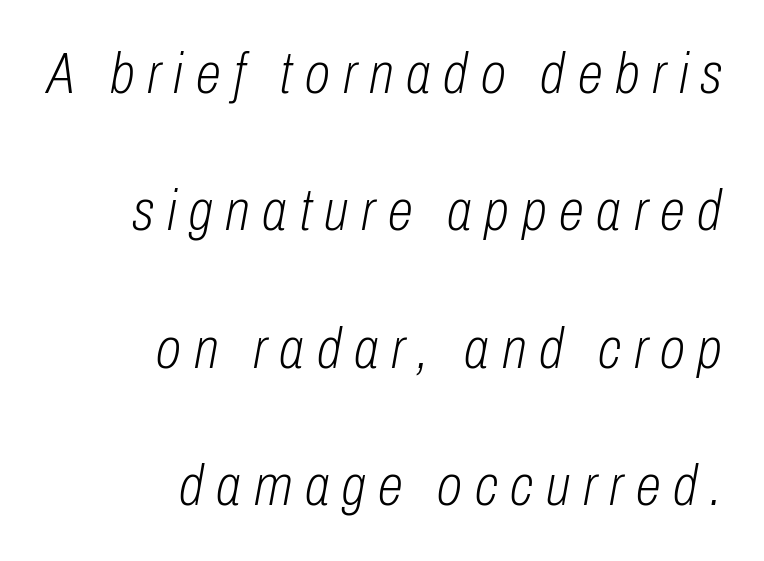
Only glyphs here, with clear space below each row. The rendering uses natural spacing where letterforms have individual widths. Horizontal bands of white between lines are thick stripes. Designer's note — italics engaged. The paragraph has a hard right edge and a soft left edge. Observe the wide spacing: letters keep a clear distance from each other.
